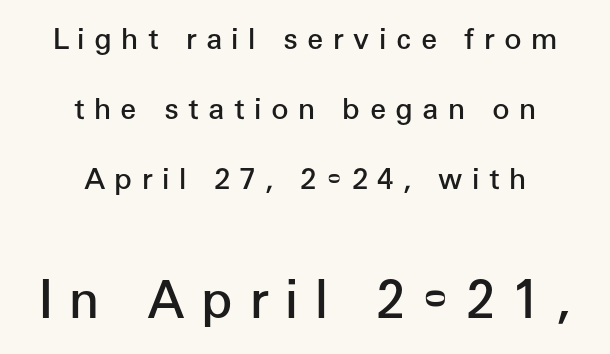
The image shows 51 px semibold sans-serif type, upright; set centered, loose line spacing (2.42x), unusually wide letter spacing (+0.32 em), not underlined; the second (bottom) block is 1.76x larger; low stroke contrast and a medium x-height.
